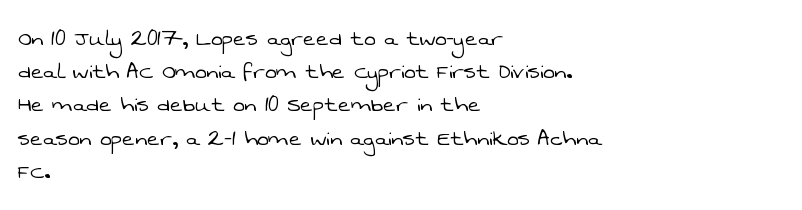
Left-aligned paragraph, ragged on the right. No word sits above an underline. This sample uses plain, unmodified letter spacing. No letter is thick-stroked: the sample isn't bold.
